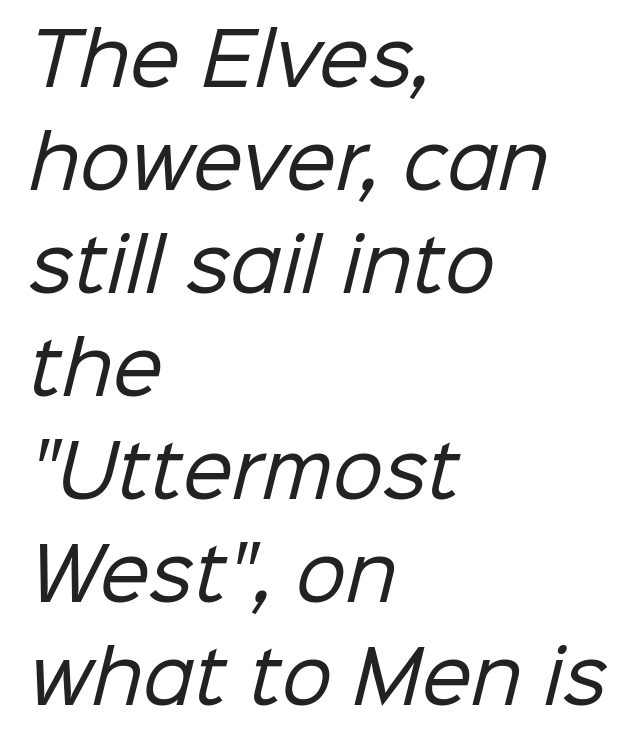
{"serif": "no", "bold": "no", "weight": "regular", "width": "normal", "stroke_contrast": "low", "x_height": "medium", "monospaced": "no", "underline": "no", "align": "left", "line_spacing": "normal", "line_spacing_ratio": 1.45, "letter_spacing": "normal", "letter_spacing_em": 0.0, "glyph_px": 71}
